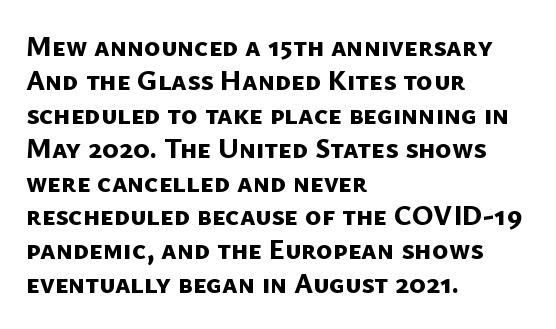
The image shows 28 px bold sans-serif type; set left-aligned, line spacing 1.21x, normal letter spacing, not underlined; low stroke contrast and a medium x-height.
